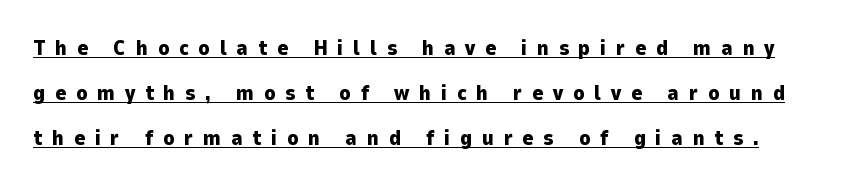
Q: Is the text bold? A: Yes.
Q: Is the text italic (slanted)? A: No, it is upright.
Q: Is the text underlined? A: Yes.
Q: Is the spacing between letters normal or unusually wide? A: Unusually wide.
Q: Is the spacing between lines tight, normal or loose? A: Loose.
